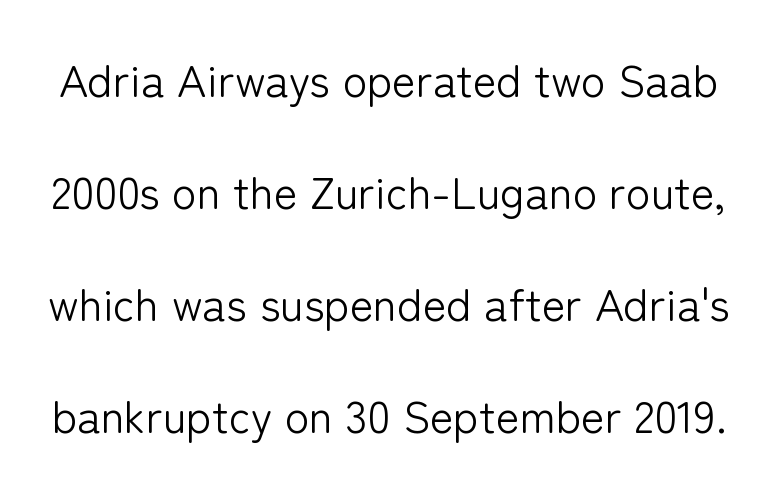
Q: Is the text bold? A: No.
Q: Is the text italic (slanted)? A: No, it is upright.
Q: Is the typeface a serif or a sans-serif typeface? A: Sans-serif.
Q: Is the text underlined? A: No.
Q: Is the spacing between letters normal or unusually wide? A: Normal.
Q: Is the spacing between lines tight, normal or loose? A: Loose.
Q: Width (condensed, normal, or wide)? A: Normal.
Q: Stroke contrast? A: Low.
Q: x-height? A: Medium.
Q: Monospaced? A: No.
